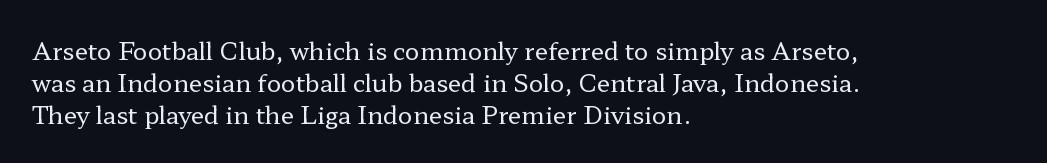
A bare baseline throughout the passage. Does the lettering tilt? It doesn't — this is upright. Leftover space on each line is placed entirely after the last word. Regarding leading, the lines here are spaced in the standard way. Inter-character spacing is left at the font's built-in metrics. Compared with a typical body face, this is equally light or lighter still.
